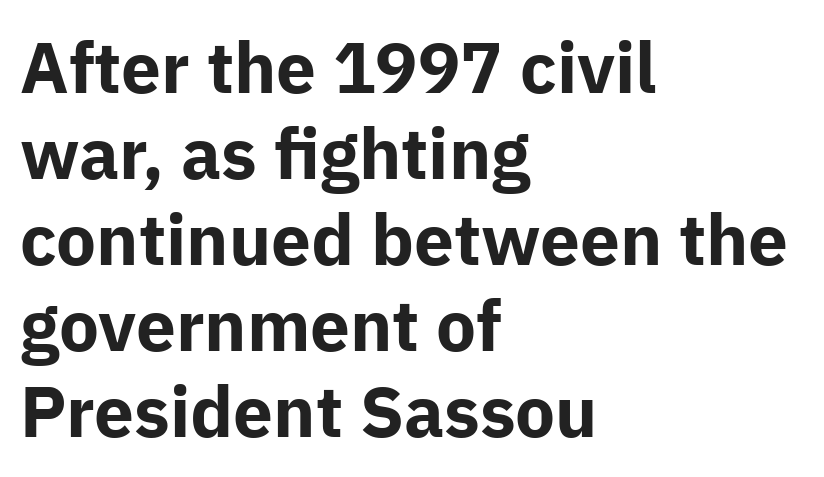
Q: Is the text bold? A: Yes.
Q: Is the text italic (slanted)? A: No, it is upright.
Q: Is the typeface a serif or a sans-serif typeface? A: Sans-serif.
Q: Is the text underlined? A: No.
Q: How is the paragraph aligned? A: Left-aligned.
Q: Is the spacing between letters normal or unusually wide? A: Normal.
Q: Width (condensed, normal, or wide)? A: Normal.
Q: Stroke contrast? A: Low.
Q: x-height? A: Medium.
Q: Monospaced? A: No.
